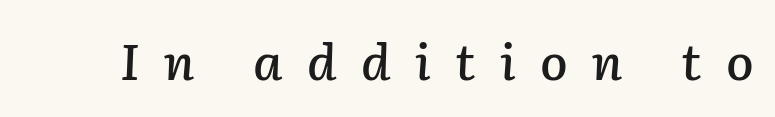
Q: Is the text italic (slanted)? A: Yes, it leans right by about 2 degrees.
Q: Is the text underlined? A: No.
Q: Is the spacing between letters normal or unusually wide? A: Unusually wide.
Q: Width (condensed, normal, or wide)? A: Normal.
Q: Stroke contrast? A: Low.
Q: x-height? A: Medium.
Q: Monospaced? A: No.
